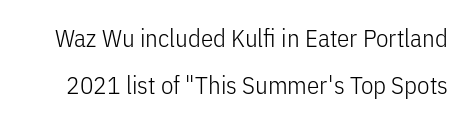
The baseline area is clear. Ordinary non-slanted type is in use. Compared with typical body copy, the letter spacing here is the same. The space between consecutive lines is lavish.
